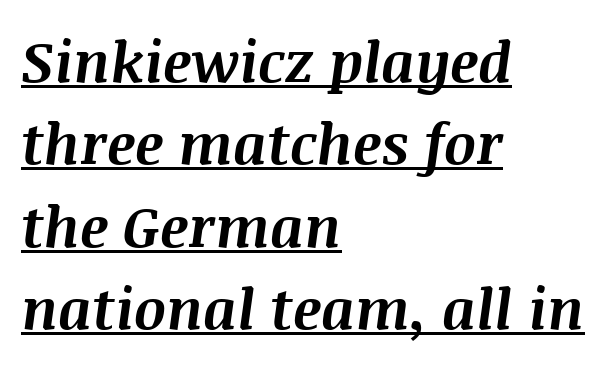
{"italic": "yes", "lean": "right", "slant_degrees": 8, "bold": "yes", "weight": "bold", "width": "normal", "stroke_contrast": "medium", "x_height": "large", "monospaced": "no", "underline": "yes", "align": "left", "line_spacing": "normal", "line_spacing_ratio": 1.47, "letter_spacing": "normal", "letter_spacing_em": 0.0, "glyph_px": 56}
